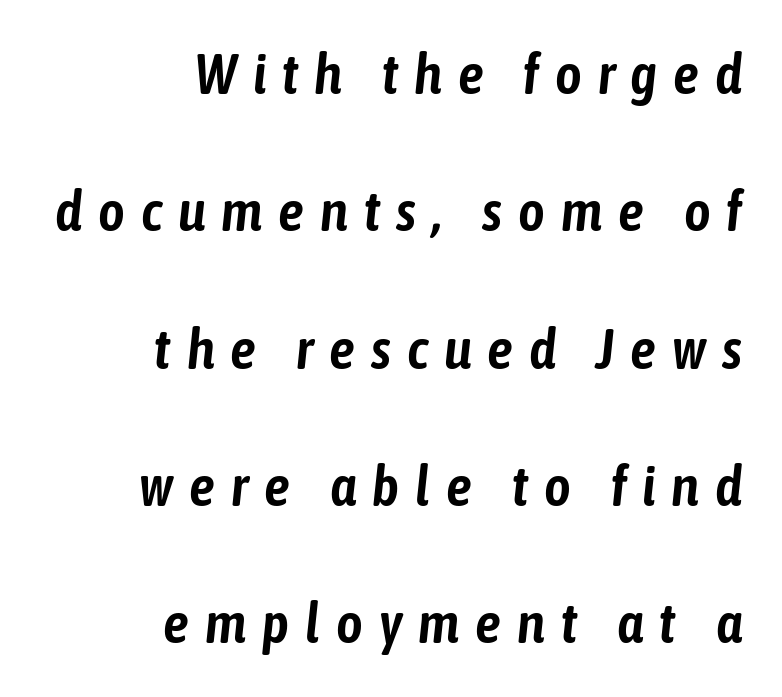
Q: Is the text italic (slanted)? A: Yes, it leans right by about 6 degrees.
Q: Is the text underlined? A: No.
Q: How is the paragraph aligned? A: Right-aligned.
Q: Is the spacing between letters normal or unusually wide? A: Unusually wide.
Q: Is the spacing between lines tight, normal or loose? A: Loose.
Q: Width (condensed, normal, or wide)? A: Condensed.
Q: Stroke contrast? A: Low.
Q: x-height? A: Medium.
Q: Monospaced? A: No.
